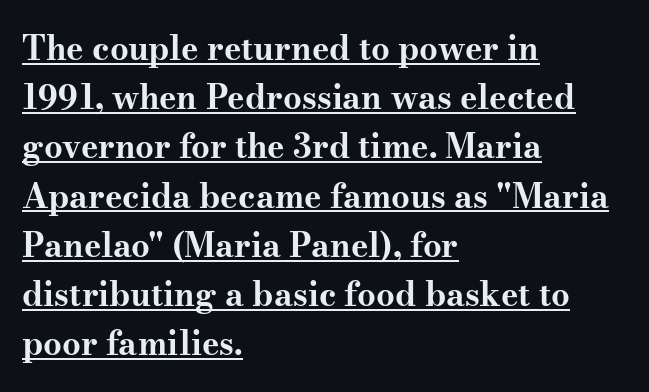
{"serif": "yes", "italic": "no", "bold": "yes", "weight": "bold", "width": "wide", "stroke_contrast": "medium", "x_height": "small", "monospaced": "no", "underline": "yes", "align": "left", "line_spacing": "normal", "line_spacing_ratio": 1.49, "letter_spacing": "normal", "letter_spacing_em": 0.0, "glyph_px": 33}
